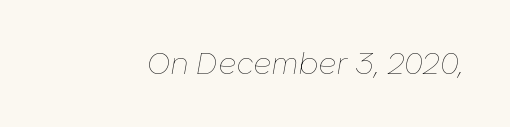
This sample has the flowing, uneven cadence of proportional lettering. Characters are canted at an angle relative to the baseline's perpendicular. Look at the tracking — it's just the regular setting, nothing added. The passage shown is not underscored anywhere. Stem width sits at or under what a default text font uses.
